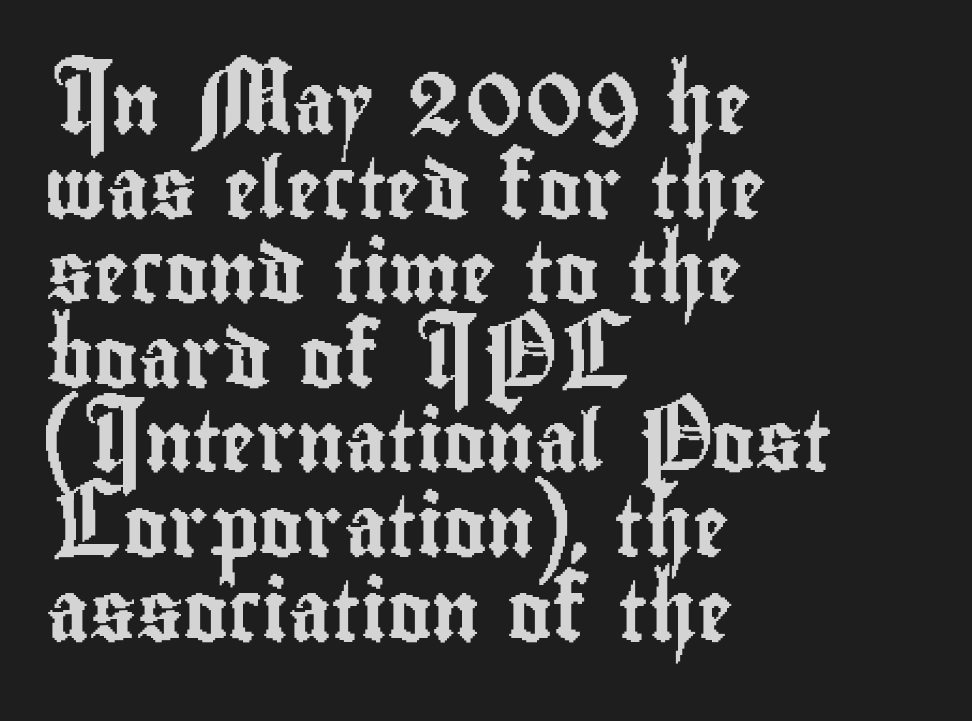
{"serif": "no", "italic": "no", "width": "condensed", "stroke_contrast": "low", "x_height": "small", "monospaced": "no", "underline": "no", "align": "left", "line_spacing": "normal", "line_spacing_ratio": 1.41, "letter_spacing": "normal", "letter_spacing_em": 0.0, "glyph_px": 60}
